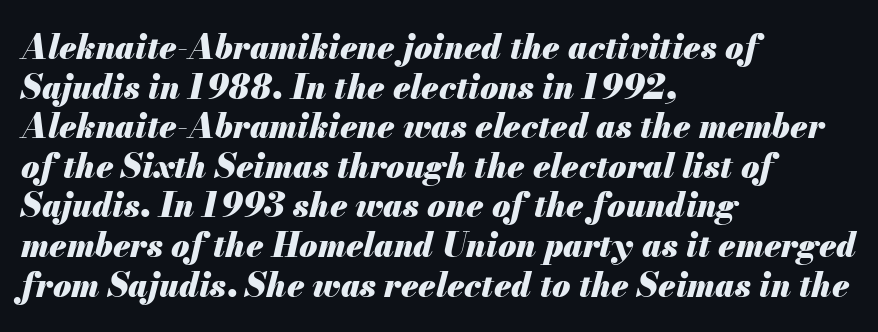
{"italic": "yes", "lean": "right", "slant_degrees": 13, "bold": "yes", "weight": "heavy", "width": "normal", "stroke_contrast": "medium", "x_height": "small", "monospaced": "no", "underline": "no", "align": "left", "line_spacing_ratio": 1.2, "letter_spacing": "normal", "letter_spacing_em": 0.0, "glyph_px": 33}
